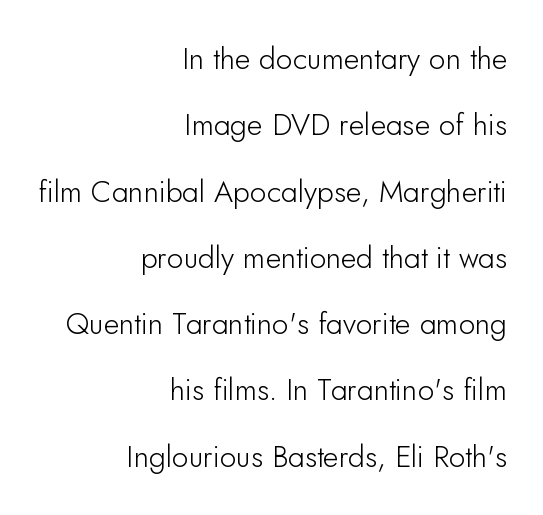
The image shows 30 px sans-serif type, upright; set right-aligned, loose line spacing (2.21x), normal letter spacing, not underlined; low stroke contrast and a small x-height.
